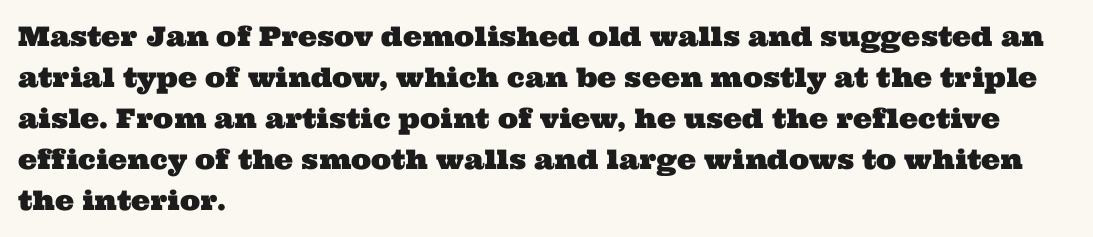
The paragraph has a hard left edge and a soft right edge. The leading is moderate, giving the passage an even texture. Has an underline been added? It has not. The line texture is even and compact thanks to regular tracking.
